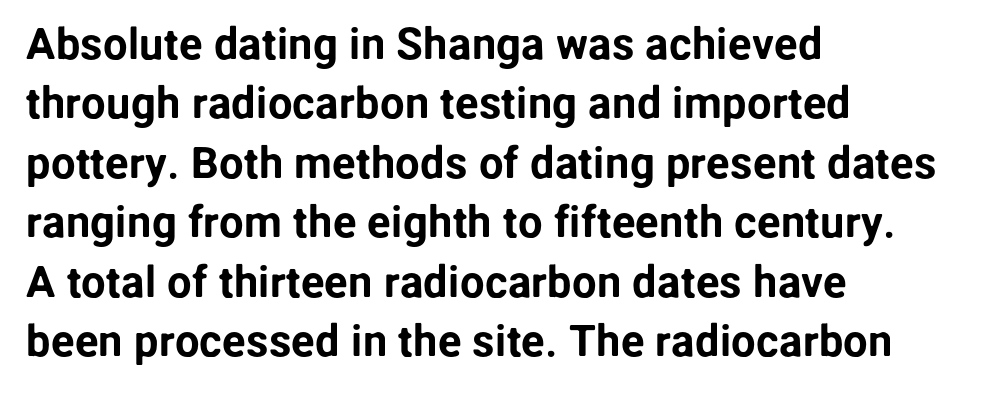
Q: Is the text italic (slanted)? A: No, it is upright.
Q: Is the typeface a serif or a sans-serif typeface? A: Sans-serif.
Q: Is the text underlined? A: No.
Q: How is the paragraph aligned? A: Left-aligned.
Q: Is the spacing between letters normal or unusually wide? A: Normal.
Q: Is the spacing between lines tight, normal or loose? A: Normal.
Q: Width (condensed, normal, or wide)? A: Normal.
Q: Stroke contrast? A: Low.
Q: x-height? A: Medium.
Q: Monospaced? A: No.
